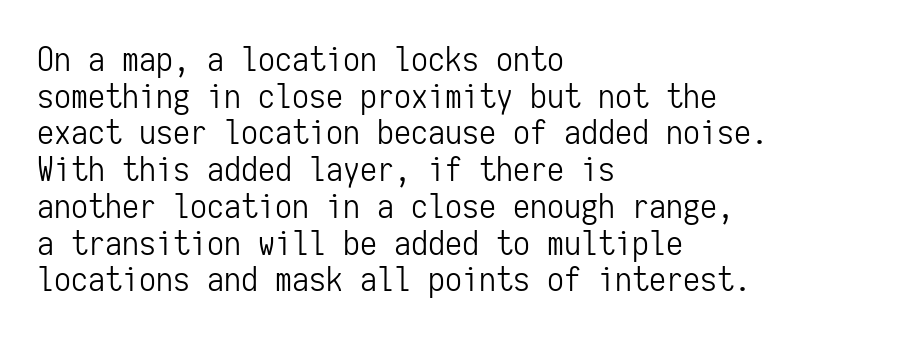
The image shows 34 px light, condensed sans-serif type, upright, monospaced; set left-aligned, tight line spacing (1.08x), normal letter spacing, not underlined; low stroke contrast and a medium x-height.
